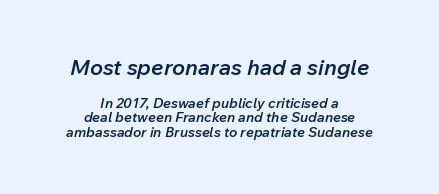
The space between consecutive lines is stingy. Nothing unusual about the tracking: characters are spaced as the font intends. Bare-footed words on every line. Whoever set this made the first block the dominant, larger element.
